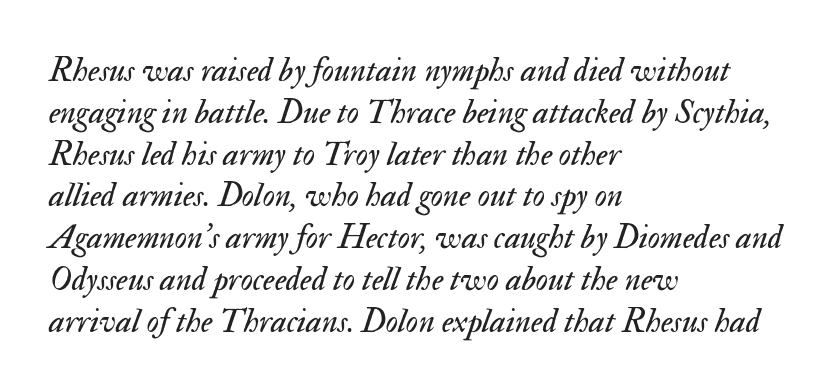
The image shows 34 px regular-weight type, italic (leaning right); set left-aligned, line spacing 1.23x, normal letter spacing, not underlined; medium stroke contrast and a small x-height.
